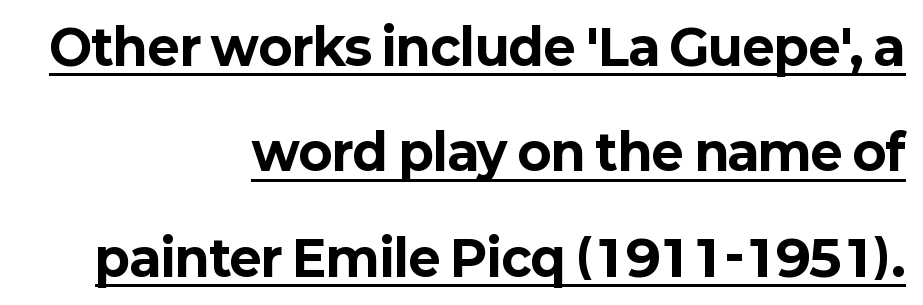
{"serif": "no", "italic": "no", "bold": "yes", "weight": "bold", "width": "normal", "stroke_contrast": "low", "x_height": "medium", "monospaced": "no", "underline": "yes", "align": "right", "line_spacing": "loose", "line_spacing_ratio": 2.15, "letter_spacing": "normal", "letter_spacing_em": 0.0, "glyph_px": 49}
